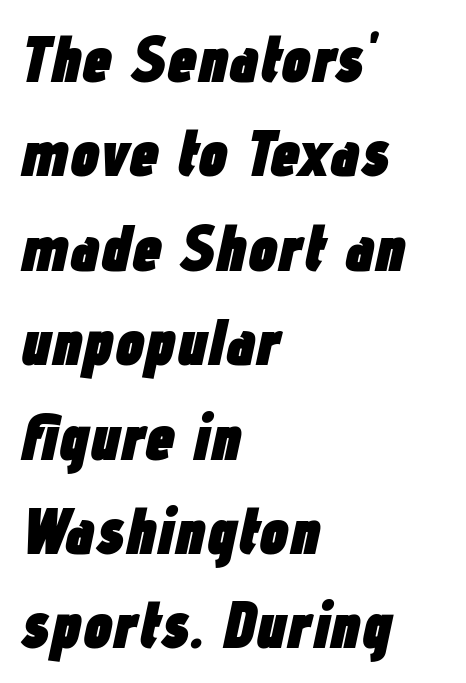
{"italic": "yes", "lean": "right", "slant_degrees": 12, "bold": "yes", "weight": "heavy", "width": "condensed", "stroke_contrast": "low", "x_height": "medium", "monospaced": "no", "underline": "no", "align": "left", "line_spacing": "normal", "line_spacing_ratio": 1.43, "letter_spacing": "normal", "letter_spacing_em": 0.0, "glyph_px": 66}
